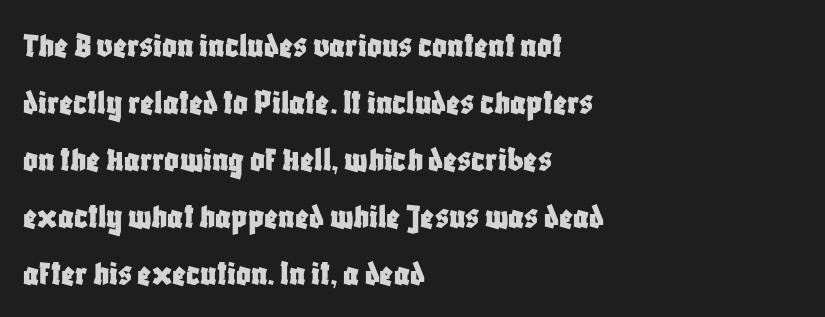
{"serif": "no", "italic": "no", "width": "condensed", "stroke_contrast": "low", "x_height": "large", "monospaced": "no", "underline": "no", "align": "left", "line_spacing": "normal", "line_spacing_ratio": 1.58, "letter_spacing": "normal", "letter_spacing_em": 0.0, "glyph_px": 36}
